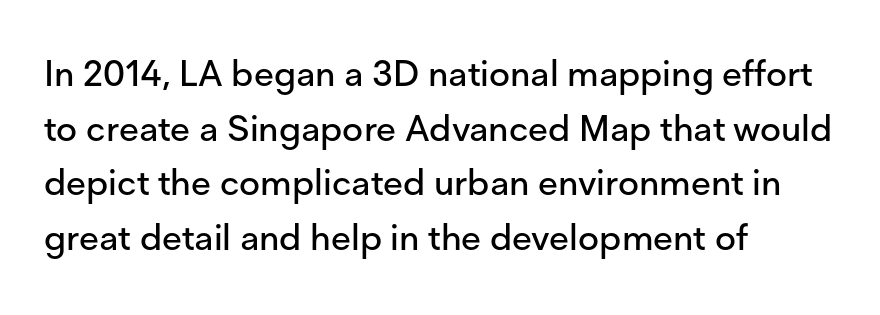
{"serif": "no", "italic": "no", "width": "normal", "stroke_contrast": "low", "x_height": "medium", "monospaced": "no", "underline": "no", "align": "left", "line_spacing": "normal", "line_spacing_ratio": 1.52, "letter_spacing": "normal", "letter_spacing_em": 0.0, "glyph_px": 36}
